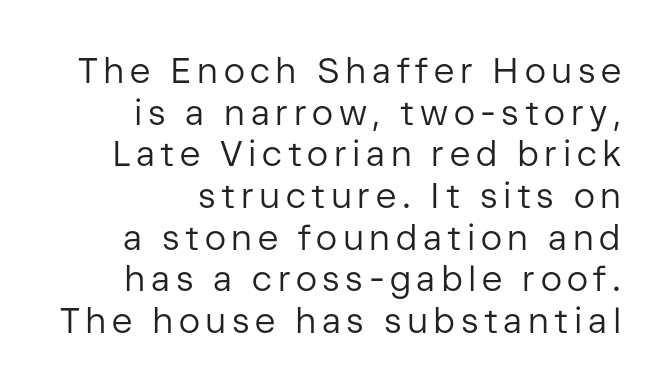
{"serif": "no", "italic": "no", "bold": "no", "weight": "regular", "width": "normal", "stroke_contrast": "low", "x_height": "medium", "monospaced": "no", "underline": "no", "line_spacing_ratio": 1.19, "glyph_px": 35}
